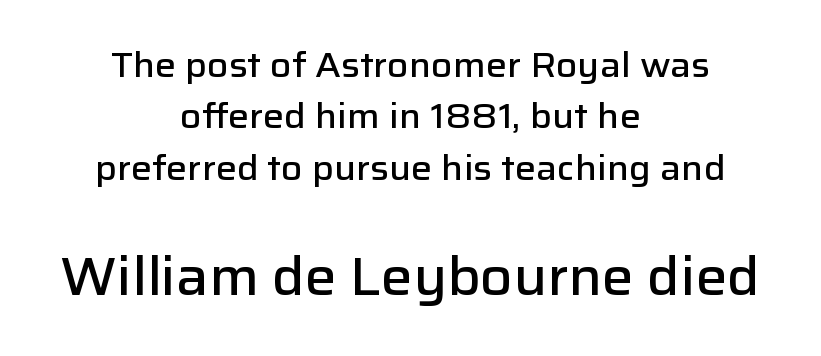
{"serif": "no", "italic": "no", "bold": "semi", "weight": "semibold", "width": "normal", "stroke_contrast": "low", "x_height": "medium", "monospaced": "no", "underline": "no", "align": "center", "line_spacing": "normal", "line_spacing_ratio": 1.47, "letter_spacing": "normal", "letter_spacing_em": 0.0, "larger_block": "second", "size_ratio": 1.51, "glyph_px": 53}
